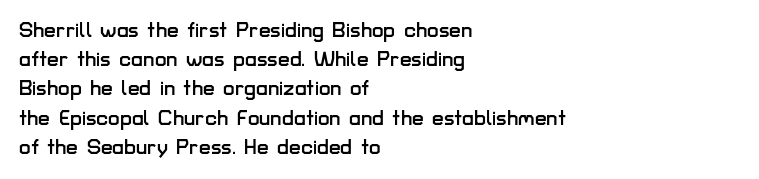
{"italic": "no", "underline": "no", "align": "left", "line_spacing": "normal", "line_spacing_ratio": 1.39, "letter_spacing": "normal", "letter_spacing_em": 0.0, "glyph_px": 21}
